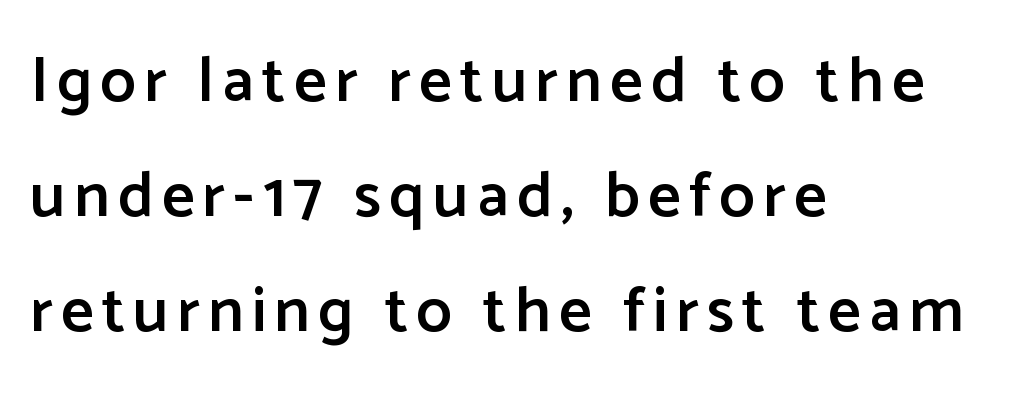
The face used here is proportionally spaced, like ordinary book or web type. Lines of text with bare space underneath. The font's upright variant was chosen for this text. These lines stack with their left ends in a neat column.
